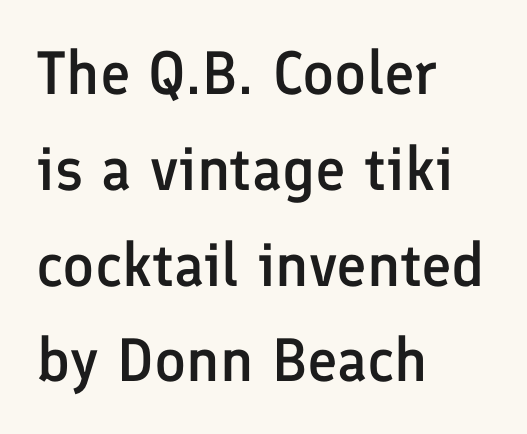
The image shows 61 px semibold sans-serif type, upright; set left-aligned, normal line spacing (1.57x), normal letter spacing, not underlined; low stroke contrast and a medium x-height.
